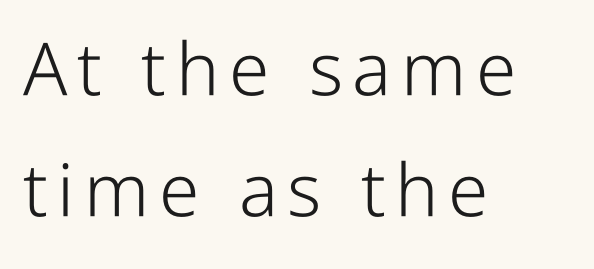
Q: Is the text bold? A: No.
Q: Is the text italic (slanted)? A: No, it is upright.
Q: Is the typeface a serif or a sans-serif typeface? A: Sans-serif.
Q: Is the text underlined? A: No.
Q: How is the paragraph aligned? A: Left-aligned.
Q: Is the spacing between lines tight, normal or loose? A: Normal.
Q: Width (condensed, normal, or wide)? A: Condensed.
Q: Stroke contrast? A: Low.
Q: x-height? A: Medium.
Q: Monospaced? A: No.
